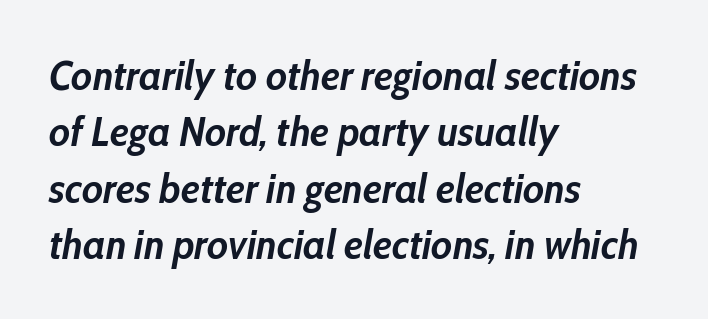
Q: Is the text bold? A: Yes.
Q: Is the text italic (slanted)? A: Yes, it leans right by about 10 degrees.
Q: Is the text underlined? A: No.
Q: How is the paragraph aligned? A: Left-aligned.
Q: Is the spacing between letters normal or unusually wide? A: Normal.
Q: Is the spacing between lines tight, normal or loose? A: Normal.
Q: Width (condensed, normal, or wide)? A: Condensed.
Q: Stroke contrast? A: Low.
Q: x-height? A: Medium.
Q: Monospaced? A: No.
